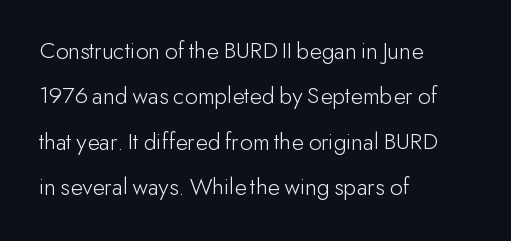
{"italic": "no", "bold": "no", "underline": "no", "align": "left", "line_spacing_ratio": 1.82, "letter_spacing": "normal", "letter_spacing_em": 0.0, "glyph_px": 25}
